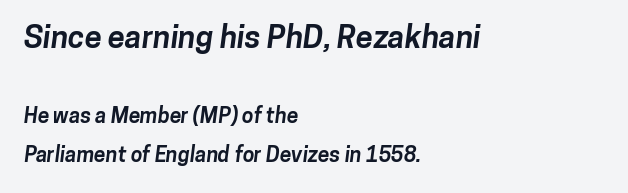
Q: Is the text bold? A: Yes.
Q: Is the typeface a serif or a sans-serif typeface? A: Sans-serif.
Q: Is the text underlined? A: No.
Q: How is the paragraph aligned? A: Left-aligned.
Q: Is the spacing between letters normal or unusually wide? A: Normal.
Q: Which block of text is set in a larger size, the first (top) or the second (bottom)? A: The first (top) one.
Q: Width (condensed, normal, or wide)? A: Normal.
Q: Stroke contrast? A: Low.
Q: x-height? A: Medium.
Q: Monospaced? A: No.
